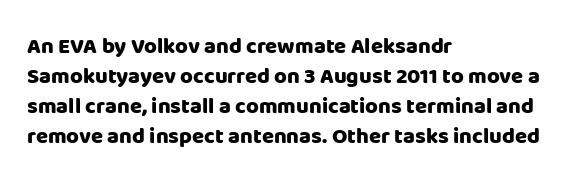
The image shows 22 px bold type, upright; set left-aligned, normal line spacing (1.36x), normal letter spacing, not underlined.
